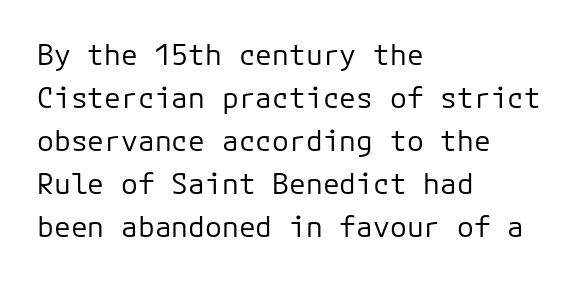
The vertical gap from one line to the next is medium. Posture: upright roman. The face used here is a sans, in the tradition of grotesques and geometrics. The space directly below the letters is spotless. Stems here are at most as thick as an everyday book face.
